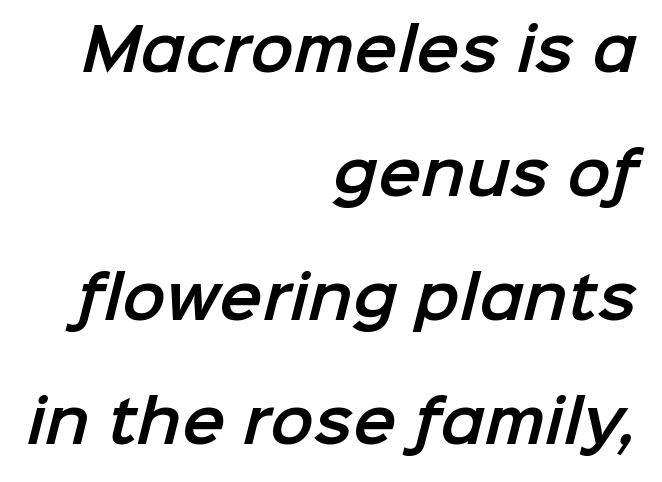
{"serif": "no", "width": "normal", "stroke_contrast": "low", "x_height": "medium", "monospaced": "no", "underline": "no", "align": "right", "line_spacing": "loose", "line_spacing_ratio": 2.14, "letter_spacing": "normal", "letter_spacing_em": 0.0, "glyph_px": 58}
